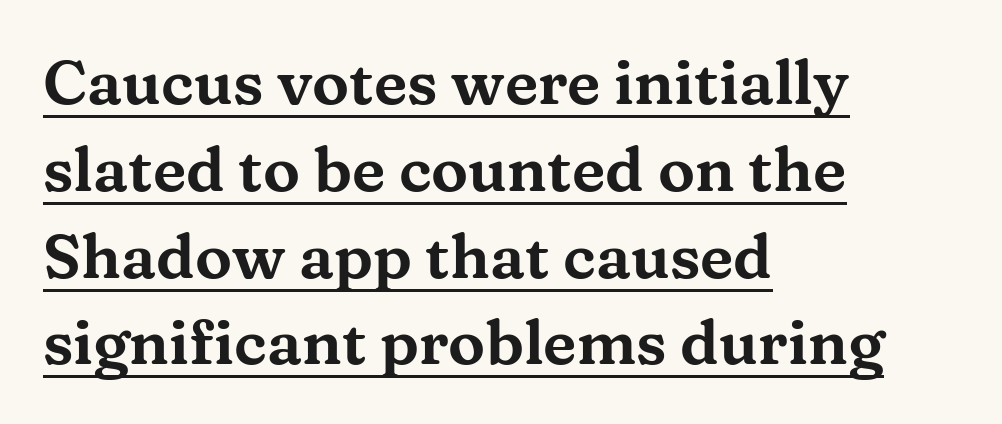
This is the regular roman posture of the typeface. Notice how descenders clear the ascenders below comfortably — that's standard leading. Each letter's strokes conclude with small projecting serifs. Every row of glyphs begins at an identical x-position on the left. The passage shown is typed in a proportional face where columns would drift.
